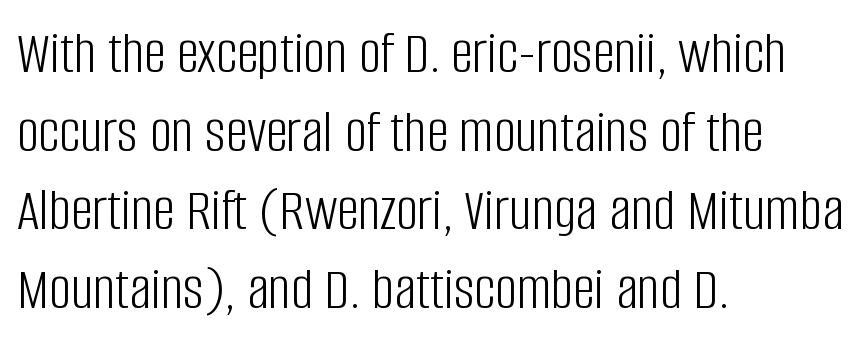
How would I describe the line gaps? Plain and ordinary. Are there feet on the stems? There aren't — it's a sans. Caption: face not bold, strokes unweighted. The specimen reads as upright at a glance.
